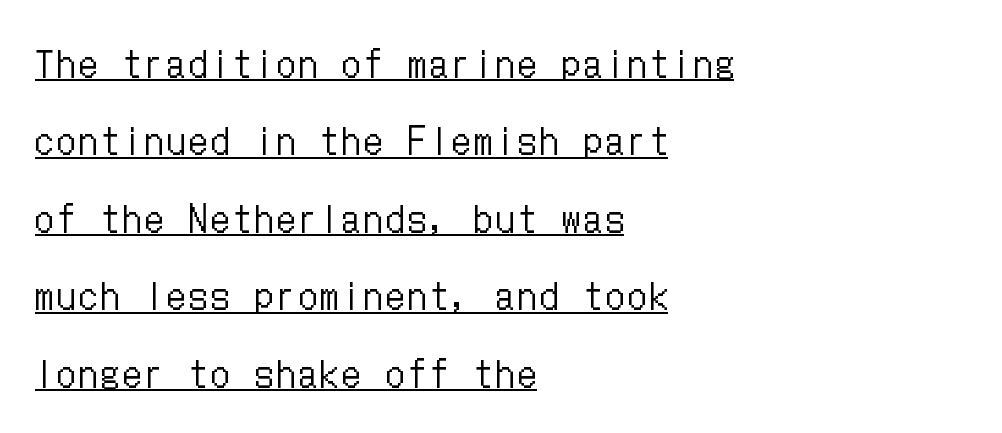
Q: Is the text bold? A: No.
Q: Is the text italic (slanted)? A: No, it is upright.
Q: Is the text underlined? A: Yes.
Q: How is the paragraph aligned? A: Left-aligned.
Q: Is the spacing between lines tight, normal or loose? A: Loose.
Q: Width (condensed, normal, or wide)? A: Condensed.
Q: Stroke contrast? A: Low.
Q: x-height? A: Medium.
